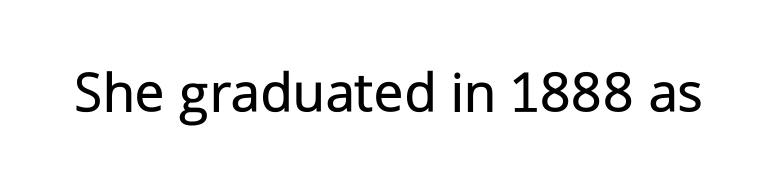
Spacing between characters is what you'd get straight out of the box. Nothing sits at the stroke ends, so this counts as sans-serif. Ascenders rise straight up at ninety degrees. The passage shown is not underscored anywhere. Summary of weight: not heavy and not bold. Proportional: the letters do not fall into vertical columns.
